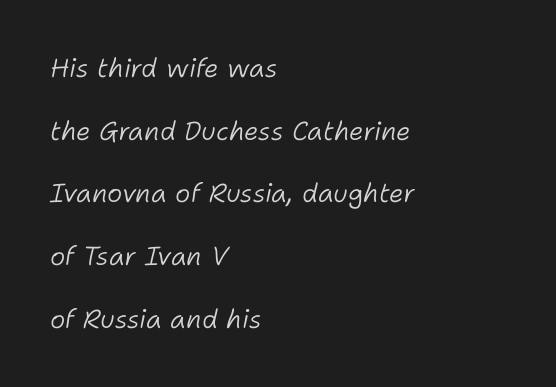
{"italic": "yes", "lean": "right", "slant_degrees": 11, "bold": "no", "underline": "no", "align": "left", "line_spacing": "loose", "line_spacing_ratio": 2.41, "letter_spacing": "normal", "letter_spacing_em": 0.0, "glyph_px": 26}
